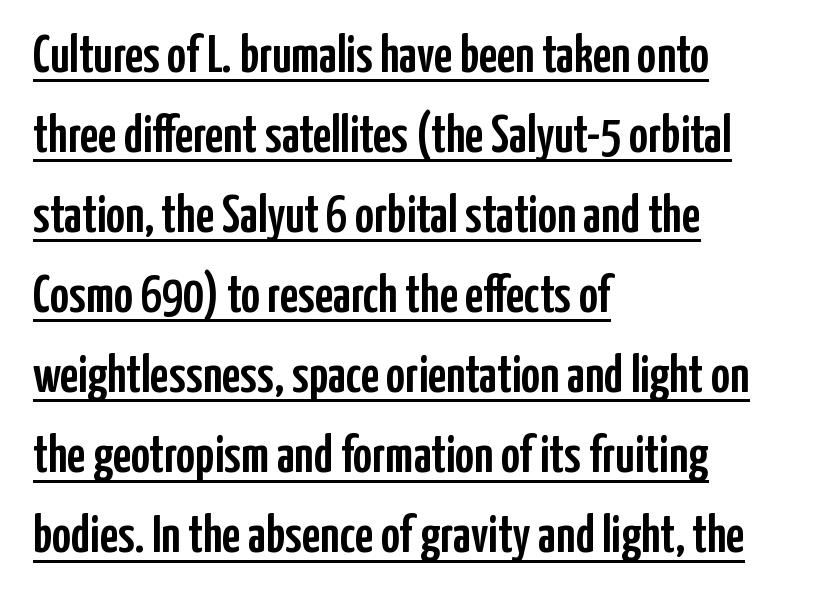
Upright lettering throughout. Here the designer chose a conventional face with non-uniform glyph widths. Font category for this specimen: sans-serif. The letterforms sit shoulder to shoulder at normal distance. Compared with undecorated copy, this sample adds a rule below the words. The rendering uses a moderate line-height, typical for paragraphs.
